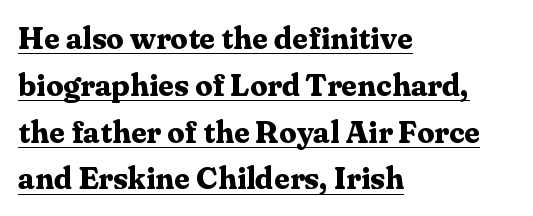
The image shows 31 px bold serif type, upright; set left-aligned, normal line spacing (1.51x), normal letter spacing, underlined; medium stroke contrast and a medium x-height.
